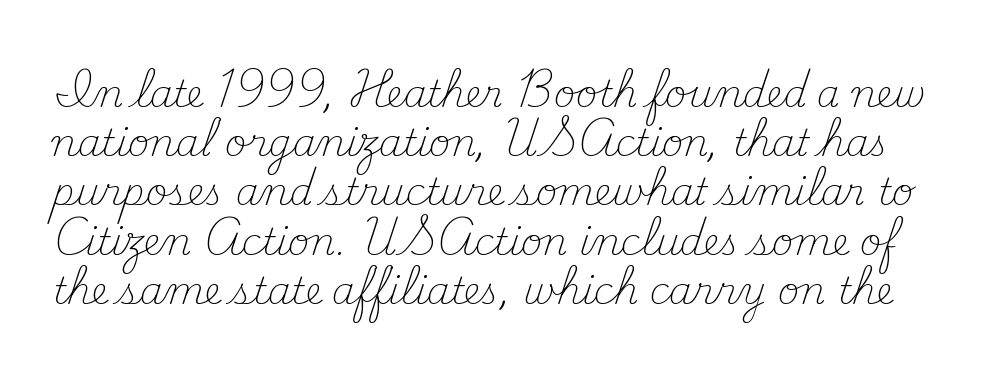
Q: Is the text bold? A: No.
Q: Is the text italic (slanted)? A: Yes.
Q: Is the typeface a serif or a sans-serif typeface? A: Serif.
Q: Is the text underlined? A: No.
Q: Is the spacing between letters normal or unusually wide? A: Normal.
Q: Is the spacing between lines tight, normal or loose? A: Normal.
Q: Width (condensed, normal, or wide)? A: Normal.
Q: Stroke contrast? A: Medium.
Q: x-height? A: Small.
Q: Monospaced? A: No.
